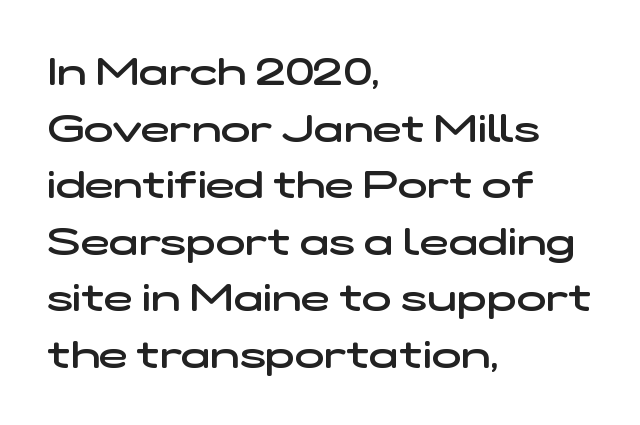
The image shows 39 px semibold, wide sans-serif type; set left-aligned, normal line spacing (1.45x), normal letter spacing, not underlined; low stroke contrast and a medium x-height.
